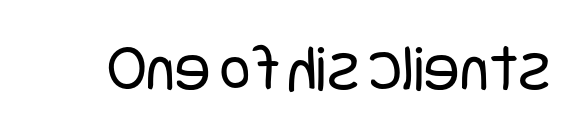
The image shows 67 px regular-weight, condensed sans-serif type, upright; set normal letter spacing, not underlined; low stroke contrast and a large x-height.
